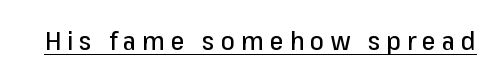
Each line of the rendering has a horizontal stroke beneath the glyphs. There is plenty of visible air inserted between adjacent glyphs. Posture: straight, roman, zero tilt.
